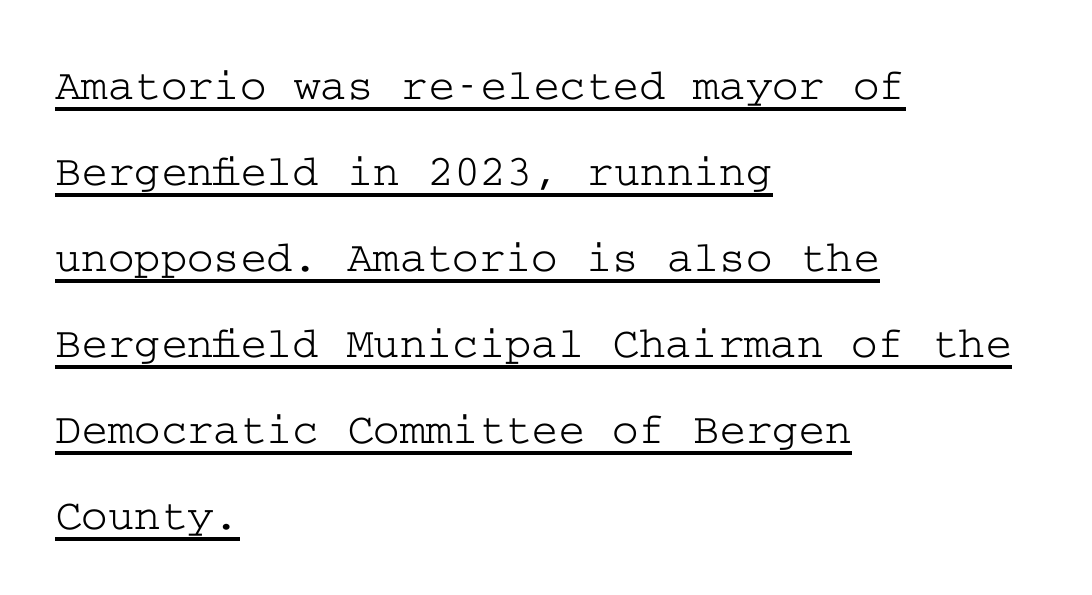
The image shows 45 px wide serif type, upright; set left-aligned, loose line spacing (1.91x), normal letter spacing, underlined; low stroke contrast and a medium x-height.
